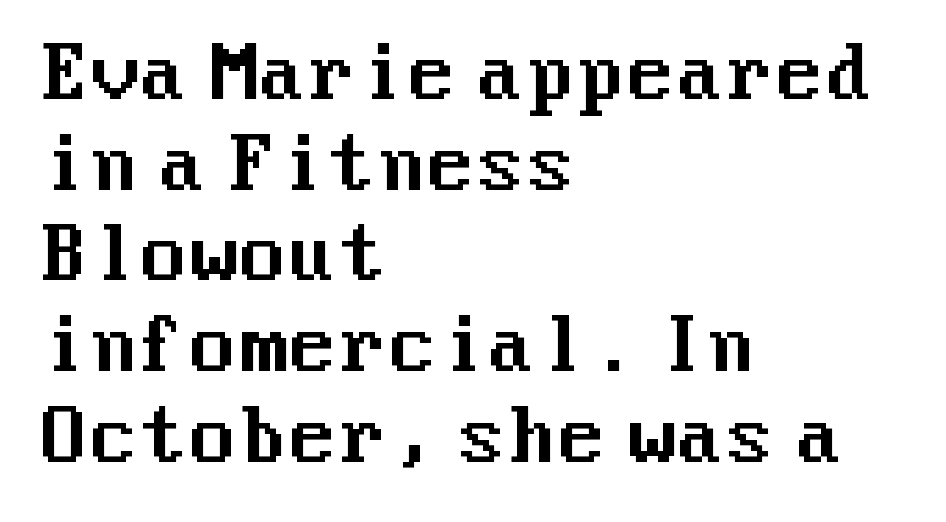
Caption: multi-line text, flush left, ragged right. Beneath every word, the page is bare. Vertical spacing — default. A typesetter would label this face a sans. The font's upright variant was chosen for this text.
